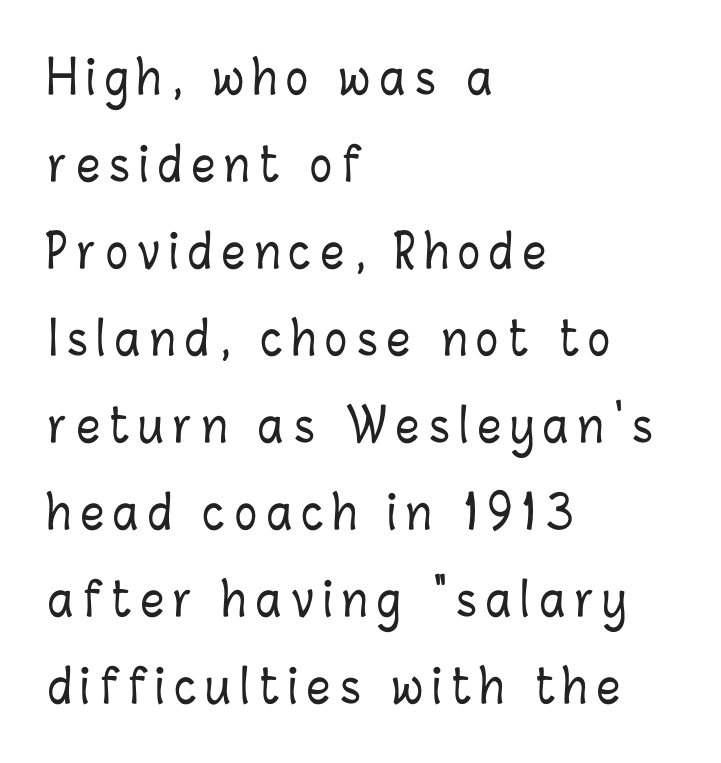
{"italic": "no", "width": "condensed", "stroke_contrast": "low", "x_height": "medium", "monospaced": "no", "underline": "no", "align": "left", "line_spacing_ratio": 1.89, "letter_spacing": "wide", "letter_spacing_em": 0.21, "glyph_px": 46}
